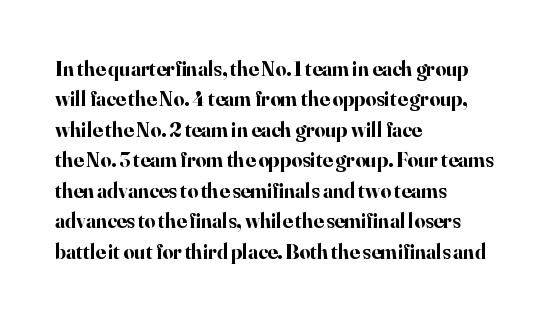
The image shows 21 px bold type, upright; set left-aligned, normal line spacing (1.45x), normal letter spacing, not underlined.
